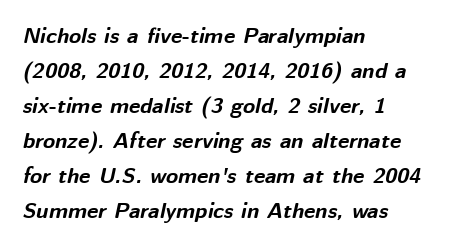
{"italic": "yes", "lean": "right", "slant_degrees": 12, "bold": "yes", "underline": "no", "align": "left", "line_spacing": "normal", "line_spacing_ratio": 1.59, "letter_spacing": "normal", "letter_spacing_em": 0.0, "glyph_px": 22}
